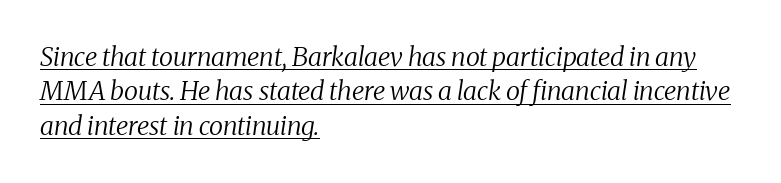
The image shows 26 px text type, italic (leaning right); set left-aligned, normal line spacing (1.32x), normal letter spacing, underlined.
